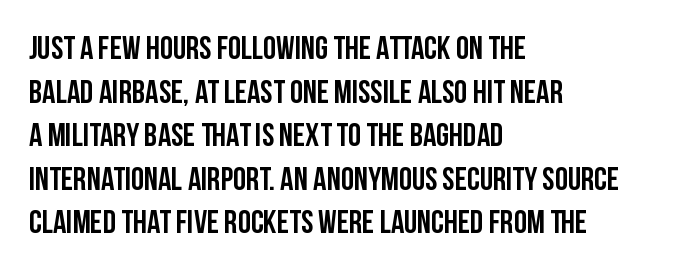
Alignment: flush left. The designer left line spacing at the default. You could not count columns in this text — the font is proportionally spaced. Serif or sans? Sans — the stroke terminals are bare. It's the straight-up-and-down kind of type.
